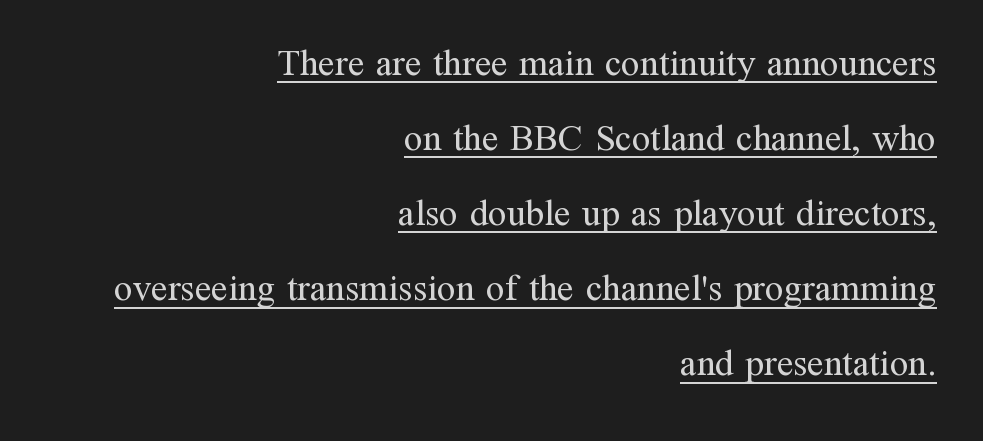
Q: Is the text bold? A: No.
Q: Is the text italic (slanted)? A: No, it is upright.
Q: Is the typeface a serif or a sans-serif typeface? A: Serif.
Q: Is the text underlined? A: Yes.
Q: How is the paragraph aligned? A: Right-aligned.
Q: Is the spacing between letters normal or unusually wide? A: Normal.
Q: Is the spacing between lines tight, normal or loose? A: Loose.
Q: Width (condensed, normal, or wide)? A: Normal.
Q: Stroke contrast? A: Medium.
Q: x-height? A: Medium.
Q: Monospaced? A: No.
